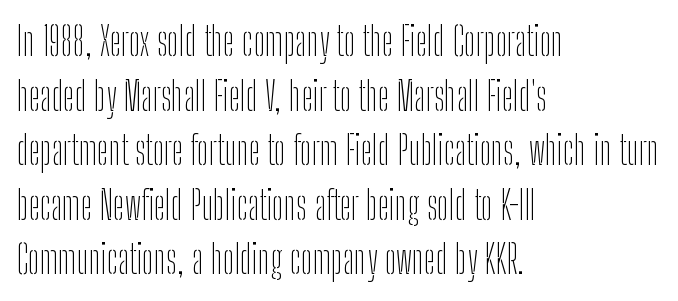
The image shows 39 px thin, condensed sans-serif type, upright; set left-aligned, normal line spacing (1.4x), normal letter spacing, not underlined; low stroke contrast and a medium x-height.
